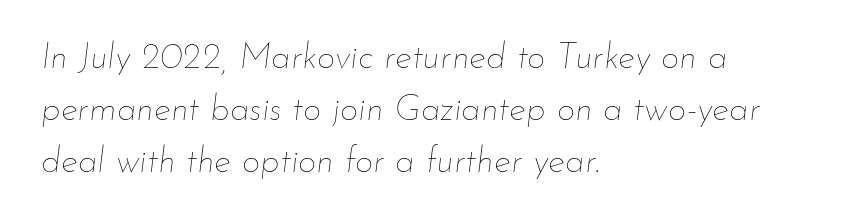
The image shows 36 px thin type, italic (leaning right); set left-aligned, normal line spacing (1.44x), normal letter spacing, not underlined; low stroke contrast and a small x-height.
